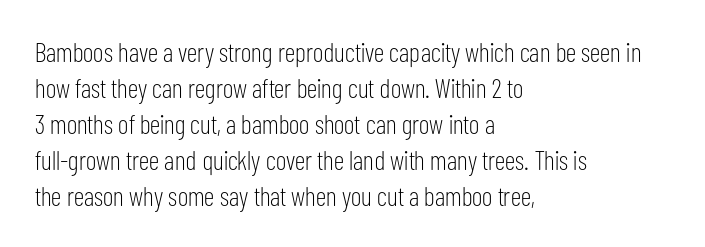
Q: Is the text bold? A: No.
Q: Is the text italic (slanted)? A: No, it is upright.
Q: Is the text underlined? A: No.
Q: How is the paragraph aligned? A: Left-aligned.
Q: Is the spacing between letters normal or unusually wide? A: Normal.
Q: Is the spacing between lines tight, normal or loose? A: Normal.
